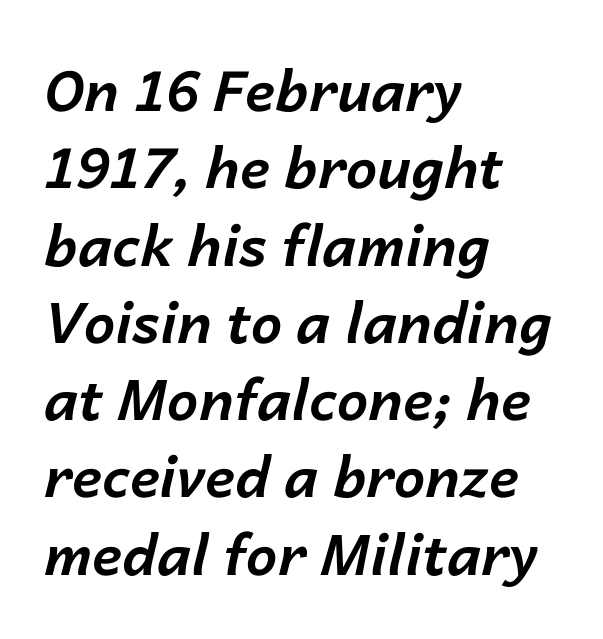
The image shows 56 px bold type, italic (leaning right); set left-aligned, normal line spacing (1.38x), normal letter spacing, not underlined; low stroke contrast and a medium x-height.
